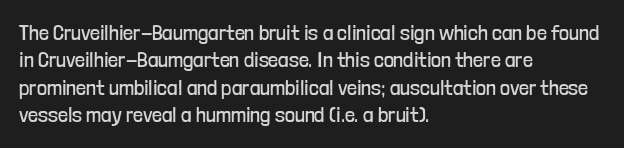
The image shows 22 px text type, upright; set left-aligned, normal line spacing (1.25x), normal letter spacing, not underlined.
